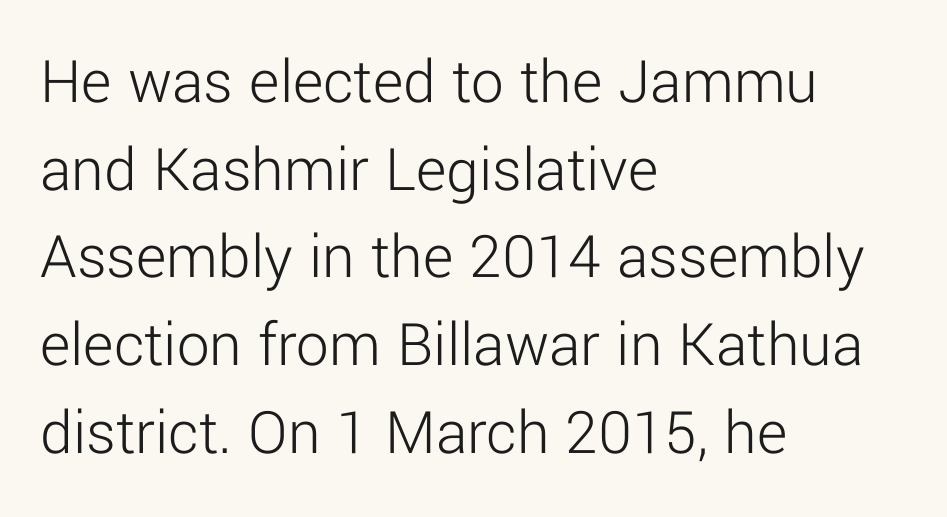
The image shows 65 px light sans-serif type, upright; set left-aligned, normal line spacing (1.35x), normal letter spacing, not underlined; low stroke contrast and a medium x-height.
